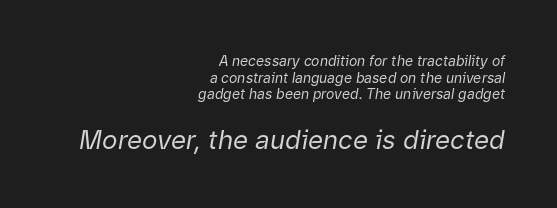
Rendered with sloped, italic letterforms. If you squint, the bottom block still reads clearly — it's the larger of the two. Vertical stems look standard width or narrower in stroke. The passage shown has conventional tracking throughout. The text block is weighted toward the right margin, trailing off unevenly leftward. Anything drawn beneath the words? Only blank space.
